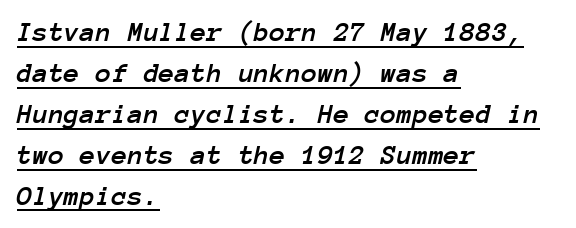
The rendering uses typewriter-style spacing with identical character cells. Italic? Definitely — the glyphs are oblique. Line starts are locked; line ends wander. Does extra space separate the letters? No, they use regular spacing.
